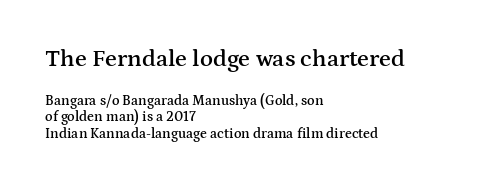
Descender tails drop into unmarked territory. Horizontal alignment here is leftward, the default for most running prose. The letterforms sit shoulder to shoulder at normal distance. The upper block of text is set noticeably larger than the block beneath it. Posture: upright roman. This is moderately heavy type, rendered in semibold.
